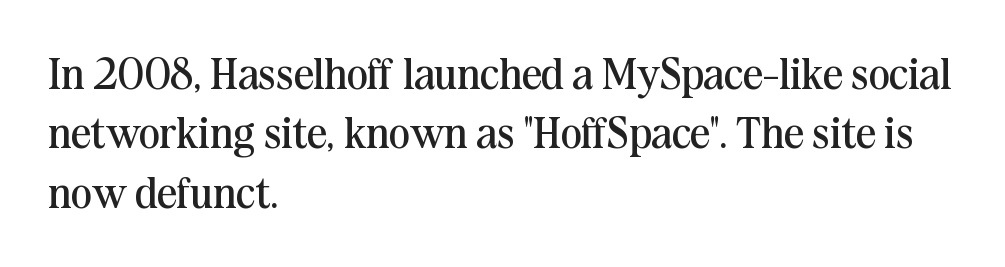
Successive baselines arrive at the customary interval. The foot of each line stays bare and open. The text block is weighted toward the left margin, trailing off unevenly rightward. Nothing heavy about these letters — not bold at all. You could not count columns in this text — the font is proportionally spaced.
